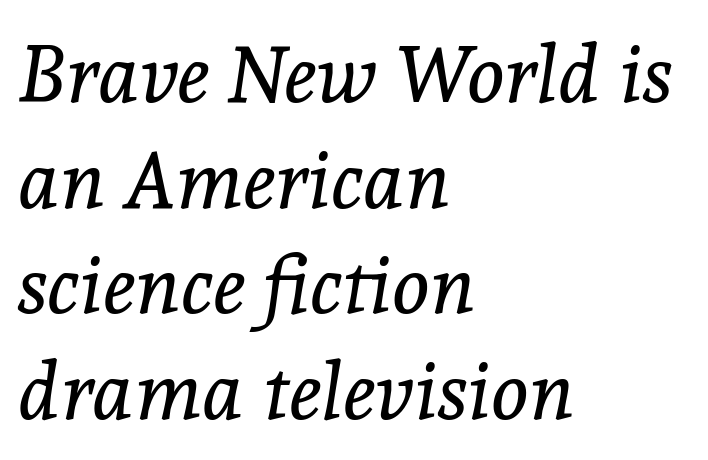
{"serif": "yes", "italic": "yes", "lean": "right", "slant_degrees": 8, "bold": "no", "weight": "regular", "width": "normal", "x_height": "medium", "monospaced": "no", "underline": "no", "align": "left", "line_spacing": "normal", "line_spacing_ratio": 1.32, "letter_spacing": "normal", "letter_spacing_em": 0.0, "glyph_px": 80}
